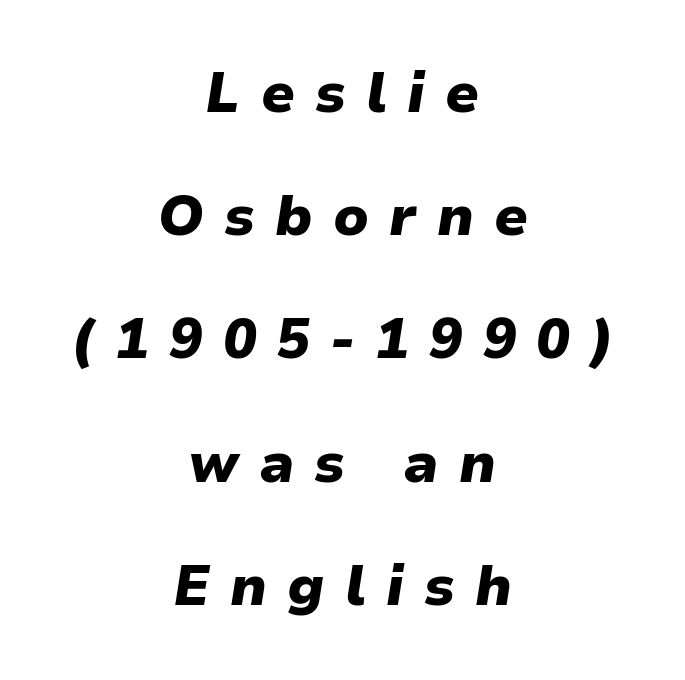
{"italic": "yes", "lean": "right", "slant_degrees": 9, "bold": "yes", "weight": "heavy", "width": "normal", "stroke_contrast": "low", "x_height": "medium", "monospaced": "no", "underline": "no", "align": "center", "line_spacing": "loose", "line_spacing_ratio": 2.2, "letter_spacing": "wide", "letter_spacing_em": 0.36, "glyph_px": 56}
